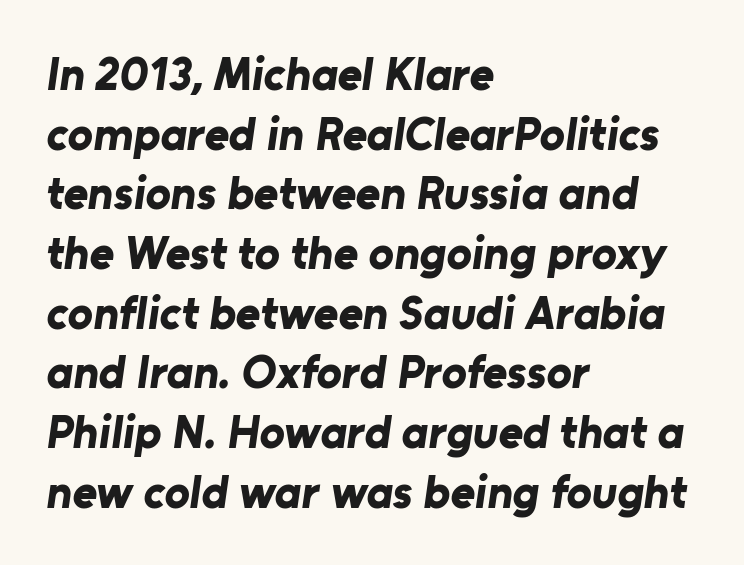
The image shows 47 px bold sans-serif type; set left-aligned, normal line spacing (1.27x), normal letter spacing, not underlined; low stroke contrast and a medium x-height.
